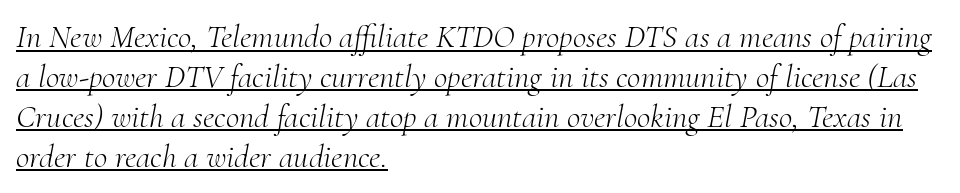
Q: Is the text bold? A: No.
Q: Is the text italic (slanted)? A: Yes, it leans right by about 10 degrees.
Q: Is the typeface a serif or a sans-serif typeface? A: Serif.
Q: Is the text underlined? A: Yes.
Q: How is the paragraph aligned? A: Left-aligned.
Q: Is the spacing between letters normal or unusually wide? A: Normal.
Q: Width (condensed, normal, or wide)? A: Normal.
Q: Stroke contrast? A: Medium.
Q: x-height? A: Small.
Q: Monospaced? A: No.
